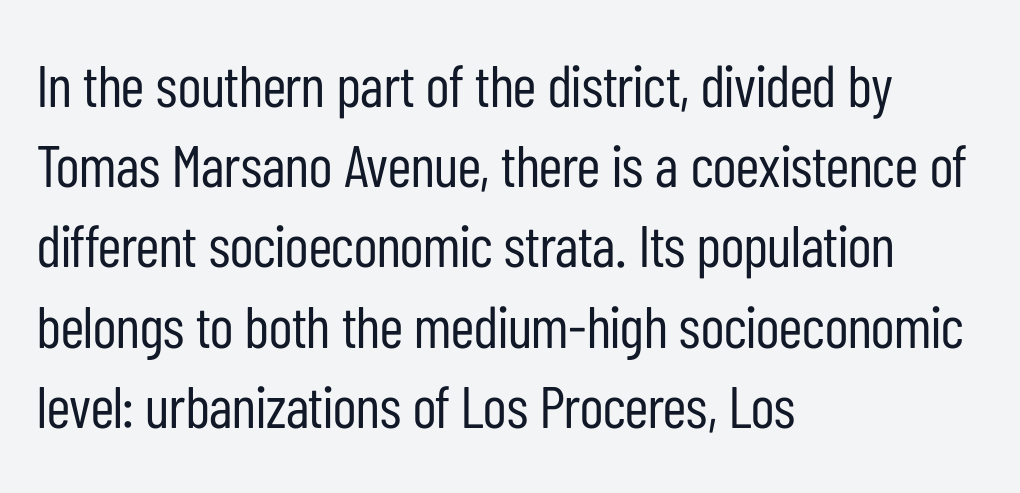
Q: Is the text bold? A: No.
Q: Is the text italic (slanted)? A: No, it is upright.
Q: Is the typeface a serif or a sans-serif typeface? A: Sans-serif.
Q: Is the text underlined? A: No.
Q: How is the paragraph aligned? A: Left-aligned.
Q: Is the spacing between letters normal or unusually wide? A: Normal.
Q: Is the spacing between lines tight, normal or loose? A: Normal.
Q: Width (condensed, normal, or wide)? A: Condensed.
Q: Stroke contrast? A: Low.
Q: x-height? A: Medium.
Q: Monospaced? A: No.
